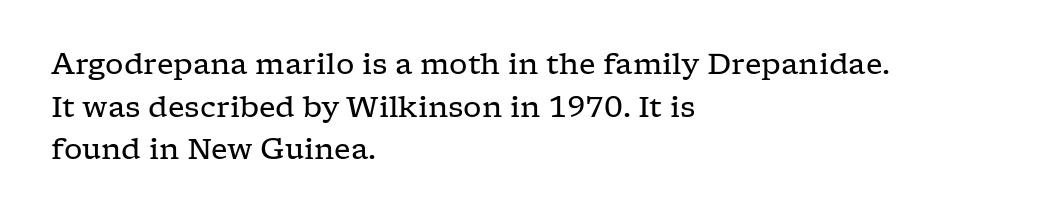
Is the letter spacing exaggerated? No — it looks like the ordinary default. In terms of posture, this sample is upright. Are there feet on the stems? There are — it's a serif. Where is the straight margin? On the left. Varying glyph widths throughout — classic text-font behaviour. Notice how descenders clear the ascenders below comfortably — that's standard leading.
